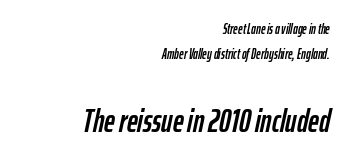
{"italic": "yes", "lean": "right", "slant_degrees": 12, "width": "condensed", "stroke_contrast": "low", "x_height": "medium", "monospaced": "no", "underline": "no", "align": "right", "line_spacing_ratio": 1.78, "letter_spacing": "normal", "letter_spacing_em": 0.0, "larger_block": "second", "size_ratio": 2.36, "glyph_px": 33}
